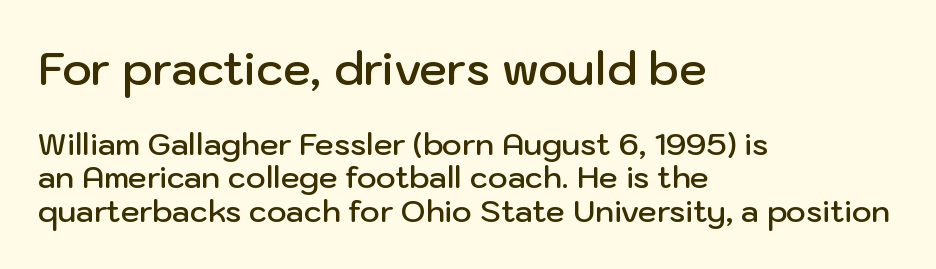
Nobody touched the tracking dial on this one. The type family on display is of the sans-serif kind. Teacher's note: observe the even left margin — that is flush-left alignment. Typesetter's note: demi weight, one step under bold.
